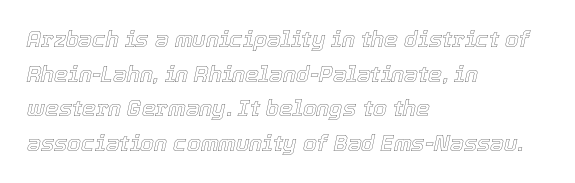
{"italic": "yes", "lean": "right", "slant_degrees": 12, "underline": "no", "align": "left", "line_spacing": "normal", "line_spacing_ratio": 1.57, "letter_spacing": "normal", "letter_spacing_em": 0.0, "glyph_px": 22}
